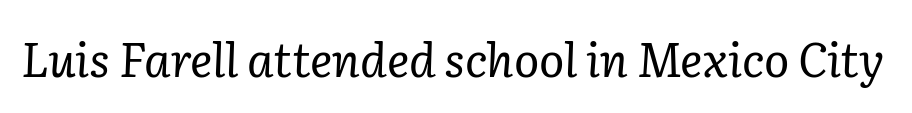
Is this a fixed-width face? No — the glyphs have proportional, varying widths. Underline: absent. Yep, that's italic — everything's leaning. The letterforms sit shoulder to shoulder at normal distance. I'd call this a serif setting — the letters wear small feet.
